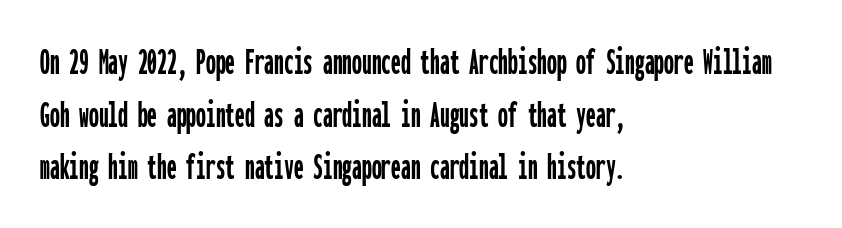
{"serif": "no", "italic": "no", "width": "condensed", "stroke_contrast": "low", "x_height": "medium", "monospaced": "yes", "underline": "no", "align": "left", "line_spacing": "normal", "line_spacing_ratio": 1.35, "letter_spacing": "normal", "letter_spacing_em": 0.0, "glyph_px": 39}
